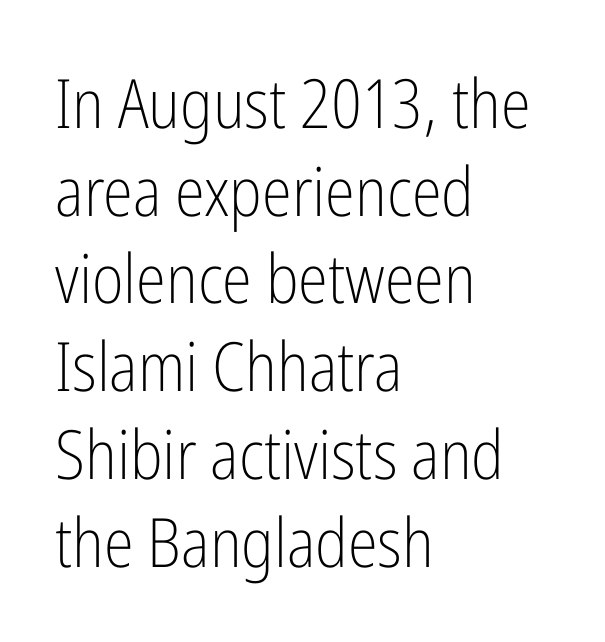
The passage shown is typed in a proportional face where columns would drift. Regarding leading, the lines here are spaced in the standard way. The typography opts for an upright posture over an oblique one. The words here are not underlined. Nothing heavy about these letters — not bold at all.
